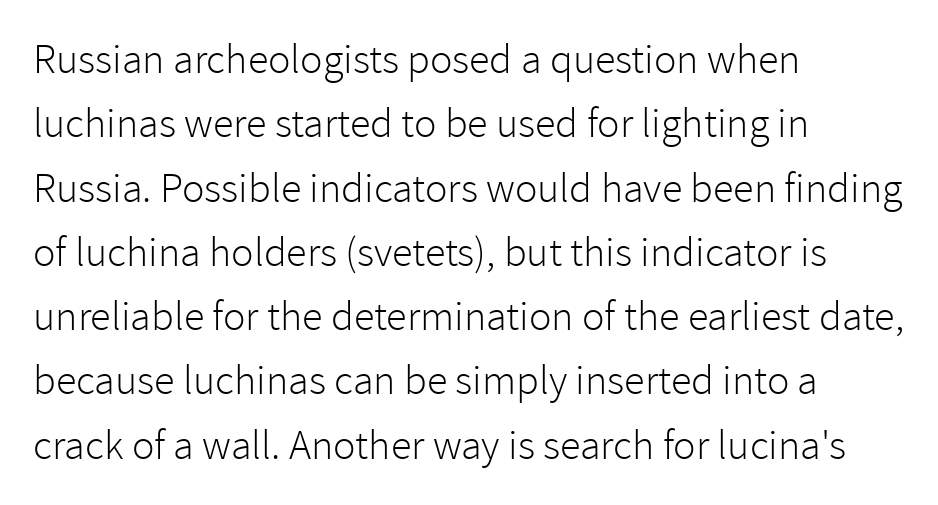
Tracking here is standard; glyphs follow each other at the usual distance. Style check: upright. Is there much room between lines? A standard amount, neither cramped nor airy. I'd call this a sans setting — the letters go barefoot. Varying glyph widths throughout — classic text-font behaviour. Is the type heavy? It reads as light-to-regular instead.
